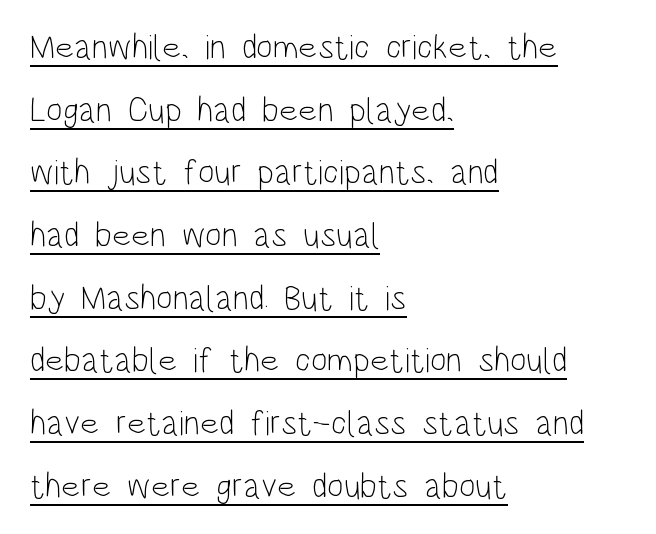
Q: Is the text bold? A: No.
Q: Is the text italic (slanted)? A: No, it is upright.
Q: Is the typeface a serif or a sans-serif typeface? A: Sans-serif.
Q: Is the text underlined? A: Yes.
Q: How is the paragraph aligned? A: Left-aligned.
Q: Is the spacing between letters normal or unusually wide? A: Normal.
Q: Width (condensed, normal, or wide)? A: Condensed.
Q: Stroke contrast? A: Low.
Q: x-height? A: Large.
Q: Monospaced? A: No.
